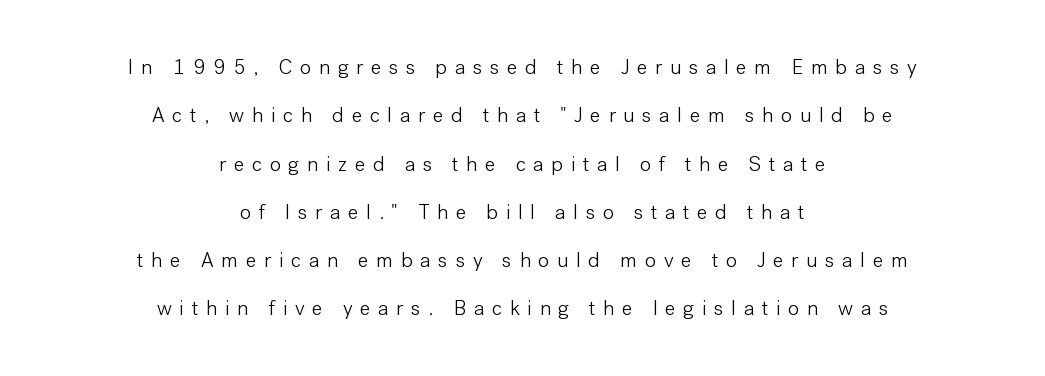
Q: Is the text bold? A: No.
Q: Is the text italic (slanted)? A: No, it is upright.
Q: Is the text underlined? A: No.
Q: How is the paragraph aligned? A: Centered.
Q: Is the spacing between letters normal or unusually wide? A: Unusually wide.
Q: Is the spacing between lines tight, normal or loose? A: Loose.
